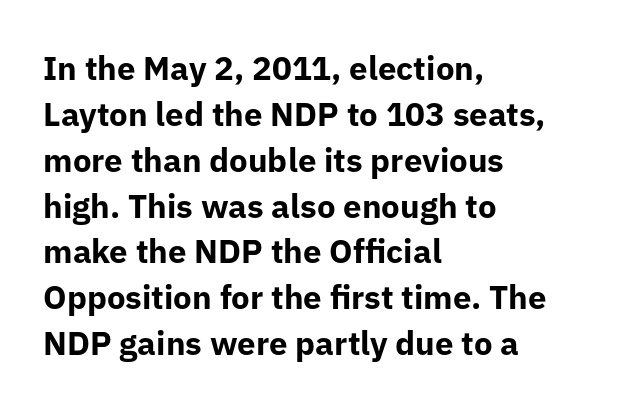
The image shows 33 px bold sans-serif type, upright; set left-aligned, normal line spacing (1.39x), normal letter spacing, not underlined; low stroke contrast and a medium x-height.
